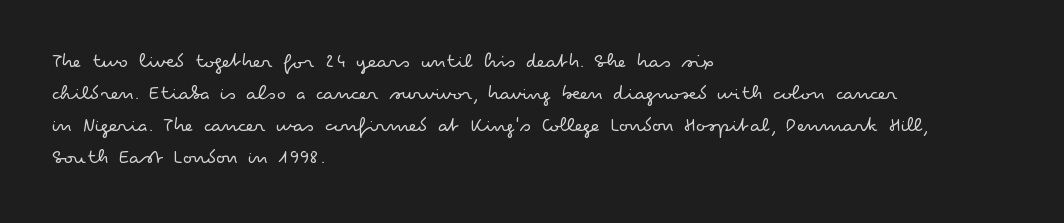
This sample uses an upright cut, with every glyph sitting square on the baseline. Check the space under the baseline: it is left empty. These lines are set flush left with a ragged right edge. Weight: not bold — regular or lighter.
